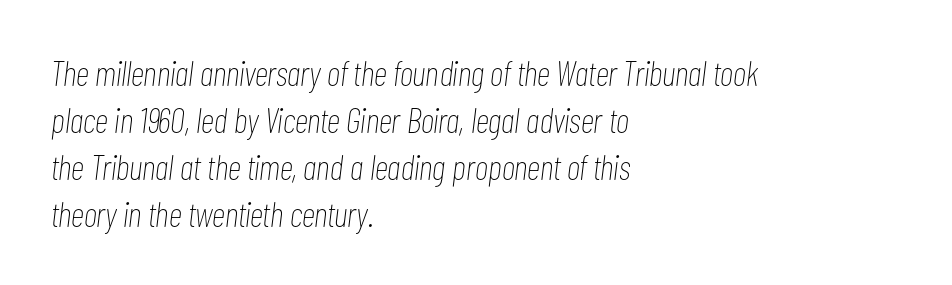
Q: Is the text bold? A: No.
Q: Is the text italic (slanted)? A: Yes, it leans right by about 7 degrees.
Q: Is the text underlined? A: No.
Q: How is the paragraph aligned? A: Left-aligned.
Q: Is the spacing between letters normal or unusually wide? A: Normal.
Q: Is the spacing between lines tight, normal or loose? A: Normal.
Q: Width (condensed, normal, or wide)? A: Condensed.
Q: Stroke contrast? A: Low.
Q: x-height? A: Medium.
Q: Monospaced? A: No.
